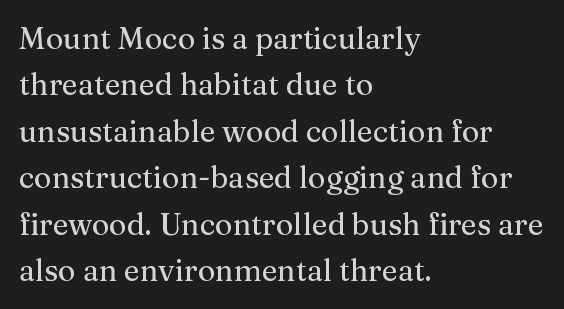
What's the leading like? Ordinary, nothing unusual. Do the characters align in a grid? No, the font is proportional. Rendered with straight, roman letterforms. Unmarked baselines from the first word to the last.
